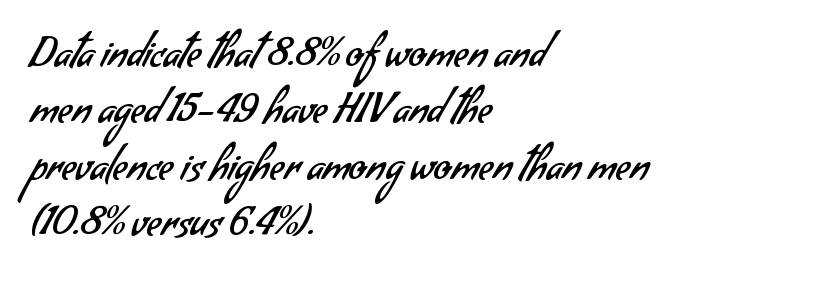
{"serif": "no", "bold": "no", "weight": "regular", "width": "normal", "stroke_contrast": "low", "x_height": "small", "monospaced": "no", "underline": "no", "align": "left", "line_spacing": "normal", "line_spacing_ratio": 1.41, "letter_spacing": "normal", "letter_spacing_em": 0.0, "glyph_px": 40}
